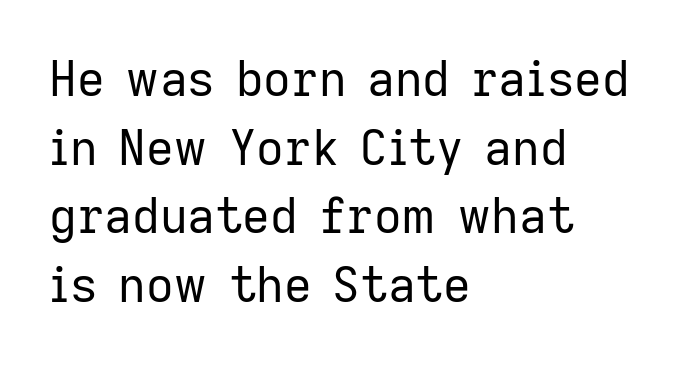
{"serif": "no", "italic": "no", "bold": "no", "weight": "regular", "width": "normal", "stroke_contrast": "low", "x_height": "medium", "monospaced": "no", "underline": "no", "align": "left", "line_spacing": "normal", "line_spacing_ratio": 1.43, "letter_spacing": "normal", "letter_spacing_em": 0.0, "glyph_px": 48}
